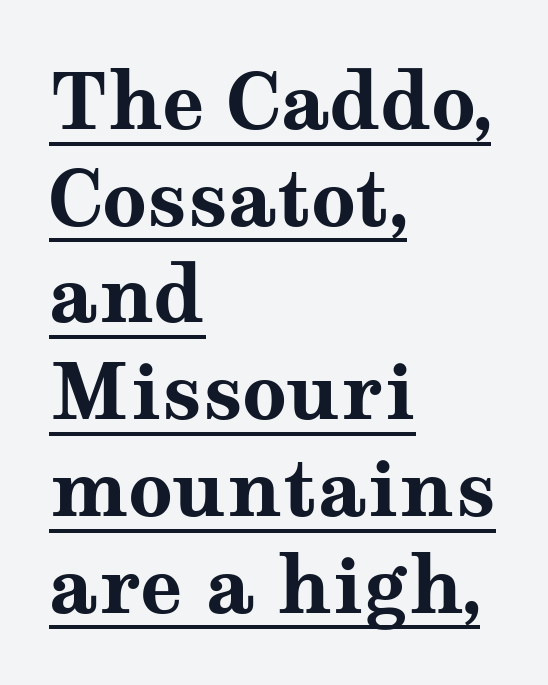
{"serif": "yes", "italic": "no", "bold": "yes", "weight": "bold", "width": "wide", "stroke_contrast": "medium", "x_height": "medium", "monospaced": "no", "underline": "yes", "align": "left", "line_spacing_ratio": 1.24, "letter_spacing": "normal", "letter_spacing_em": 0.0, "glyph_px": 78}
